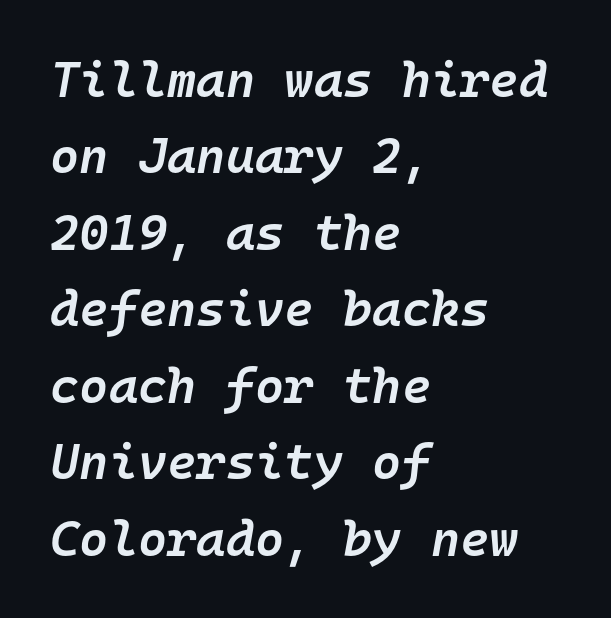
Q: Is the text bold? A: Semi-bold.
Q: Is the text italic (slanted)? A: Yes, it leans right by about 10 degrees.
Q: Is the text underlined? A: No.
Q: How is the paragraph aligned? A: Left-aligned.
Q: Is the spacing between letters normal or unusually wide? A: Normal.
Q: Is the spacing between lines tight, normal or loose? A: Normal.
Q: Width (condensed, normal, or wide)? A: Normal.
Q: Stroke contrast? A: Low.
Q: x-height? A: Medium.
Q: Monospaced? A: Yes.
